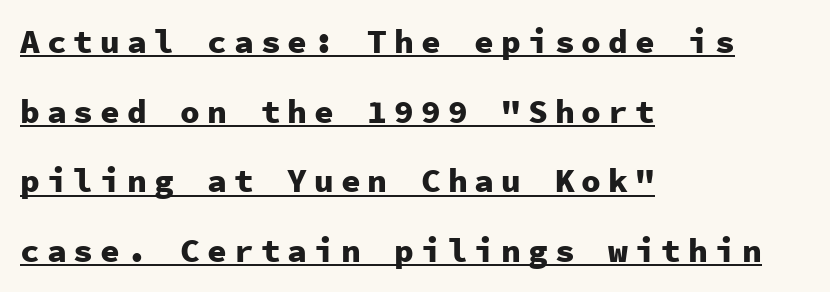
Q: Is the text bold? A: Yes.
Q: Is the text italic (slanted)? A: No, it is upright.
Q: Is the typeface a serif or a sans-serif typeface? A: Sans-serif.
Q: Is the text underlined? A: Yes.
Q: How is the paragraph aligned? A: Left-aligned.
Q: Is the spacing between letters normal or unusually wide? A: Unusually wide.
Q: Is the spacing between lines tight, normal or loose? A: Loose.
Q: Width (condensed, normal, or wide)? A: Normal.
Q: Stroke contrast? A: Low.
Q: x-height? A: Medium.
Q: Monospaced? A: Yes.
